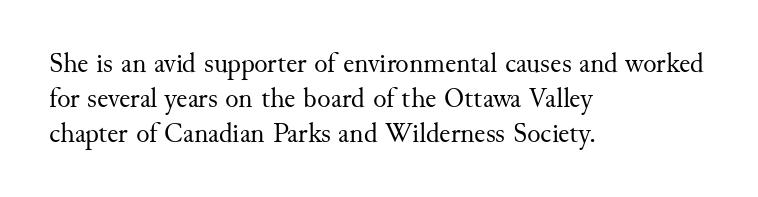
The image shows 28 px regular-weight serif type, upright; set left-aligned, normal line spacing (1.25x), normal letter spacing, not underlined; medium stroke contrast and a small x-height.
